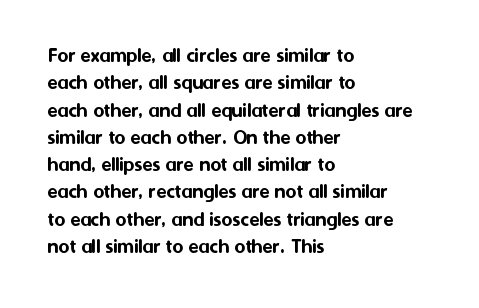
Q: Is the text italic (slanted)? A: No, it is upright.
Q: Is the text underlined? A: No.
Q: How is the paragraph aligned? A: Left-aligned.
Q: Is the spacing between letters normal or unusually wide? A: Normal.
Q: Is the spacing between lines tight, normal or loose? A: Normal.
